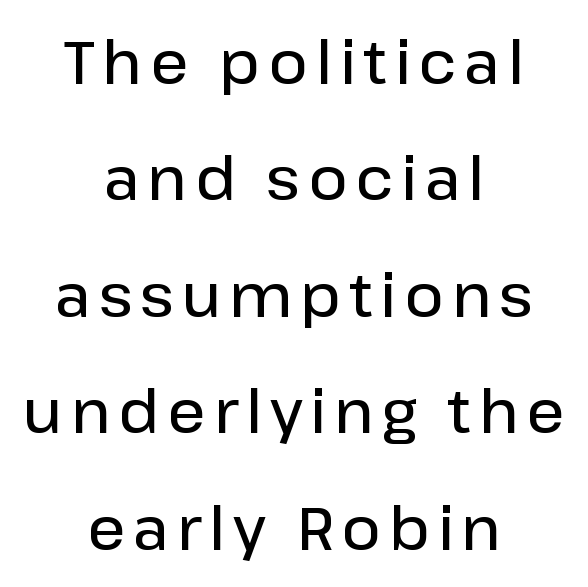
The image shows 60 px semibold sans-serif type, upright; set centered, loose line spacing (1.94x), not underlined; low stroke contrast and a medium x-height.
